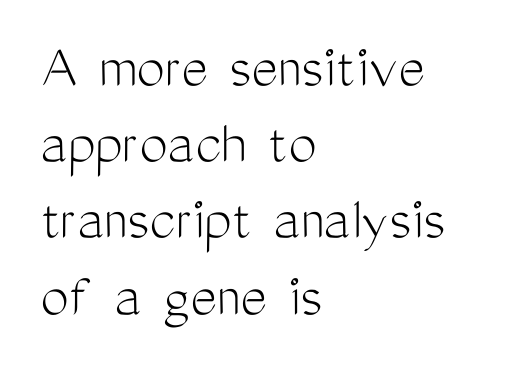
Q: Is the text bold? A: No.
Q: Is the text italic (slanted)? A: No, it is upright.
Q: Is the typeface a serif or a sans-serif typeface? A: Sans-serif.
Q: Is the text underlined? A: No.
Q: How is the paragraph aligned? A: Left-aligned.
Q: Is the spacing between letters normal or unusually wide? A: Normal.
Q: Width (condensed, normal, or wide)? A: Condensed.
Q: Stroke contrast? A: Medium.
Q: x-height? A: Medium.
Q: Monospaced? A: No.
